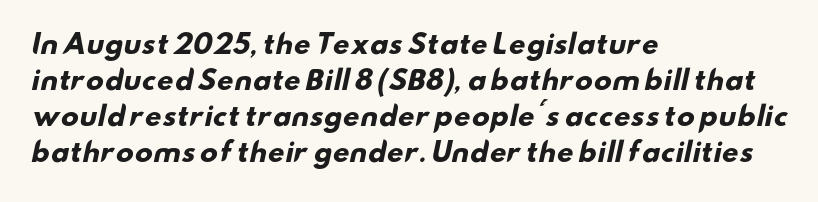
A dark, heavy texture on the line: the type is bold. One glance says typical: line gaps are just what's usual. The space directly below the letters is spotless. Line beginnings align vertically; line endings do not.
